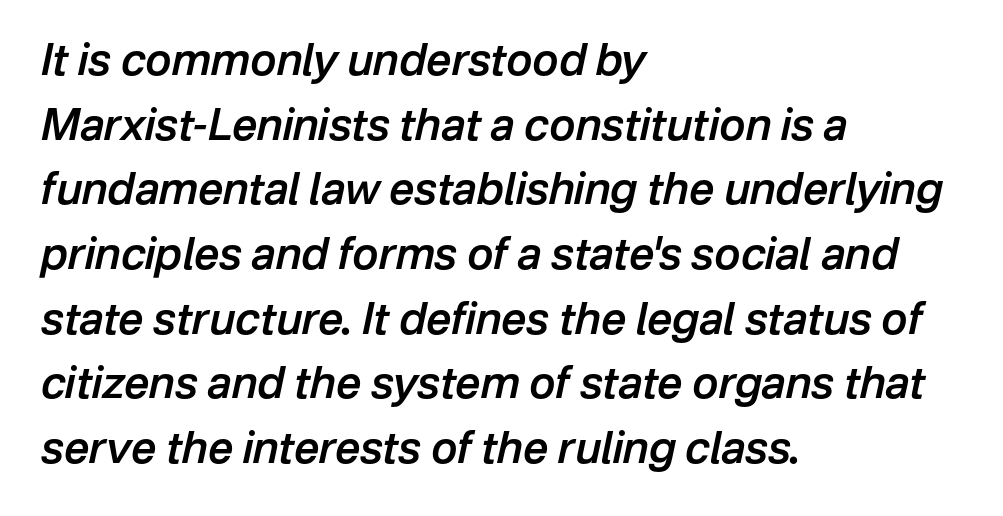
Q: Is the text bold? A: Semi-bold.
Q: Is the text italic (slanted)? A: Yes, it leans right by about 12 degrees.
Q: Is the text underlined? A: No.
Q: How is the paragraph aligned? A: Left-aligned.
Q: Is the spacing between letters normal or unusually wide? A: Normal.
Q: Is the spacing between lines tight, normal or loose? A: Normal.
Q: Width (condensed, normal, or wide)? A: Normal.
Q: Stroke contrast? A: Low.
Q: x-height? A: Medium.
Q: Monospaced? A: No.
